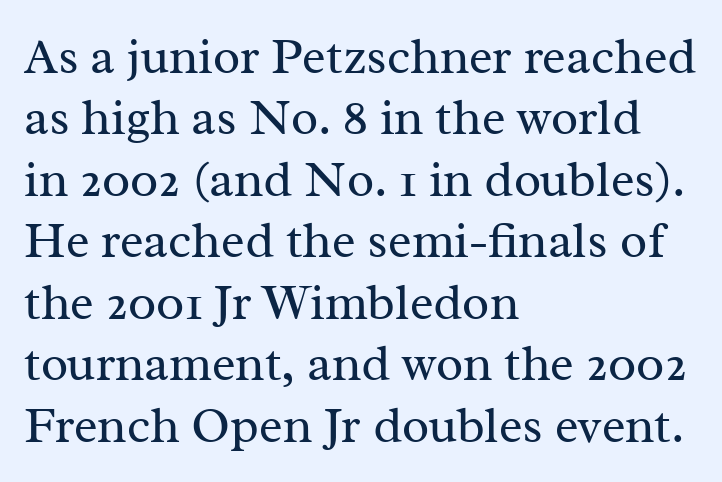
The image shows 50 px regular-weight serif type, upright; set left-aligned, line spacing 1.23x, normal letter spacing, not underlined; medium stroke contrast and a medium x-height.
